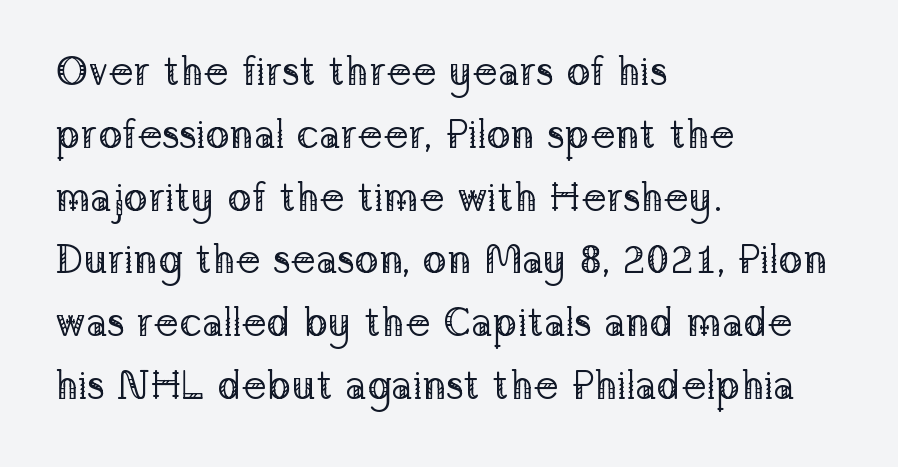
This rendering leaves character spacing at its baseline value. Proportional: the letters do not fall into vertical columns. The ragged edge is on the right, which tells us the setting is flush left. Weight: regular or lighter.
